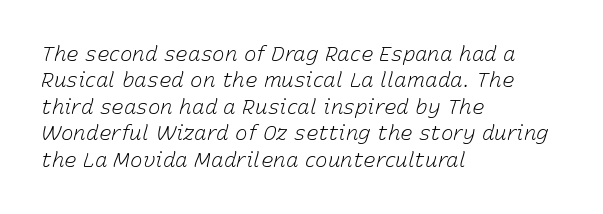
The image shows 21 px text type, italic (leaning right); set left-aligned, normal line spacing (1.26x), normal letter spacing, not underlined.
